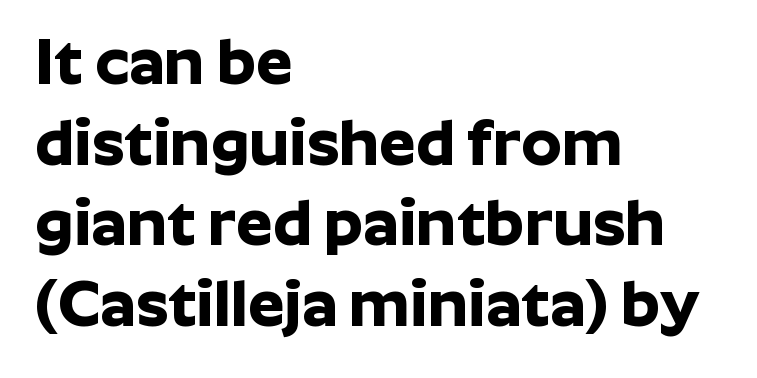
The image shows 65 px bold sans-serif type, upright; set left-aligned, line spacing 1.24x, normal letter spacing, not underlined; low stroke contrast and a medium x-height.
